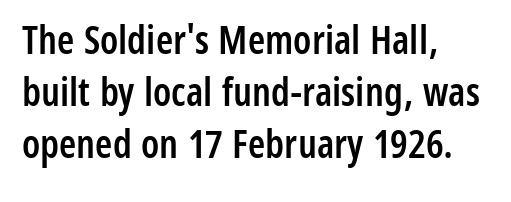
The letters are semibold — heavier than regular but short of a full bold. You could not count columns in this text — the font is proportionally spaced. Interline gaps are of average width in this sample. The typography opts for an upright posture over an oblique one. This rendering features lettering with no underline.
